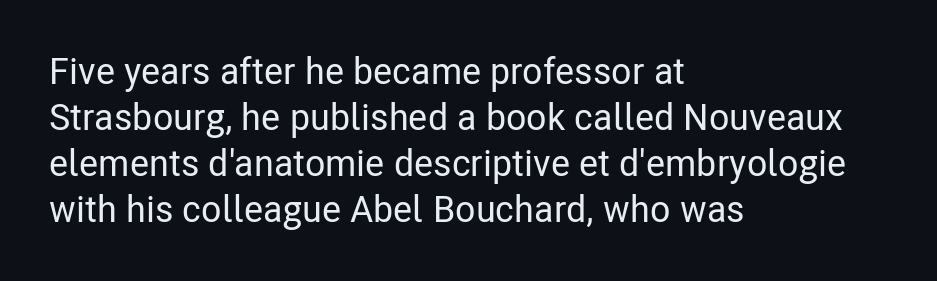
The image shows 37 px condensed sans-serif type, upright; set left-aligned, line spacing 1.24x, normal letter spacing, not underlined; low stroke contrast and a medium x-height.
